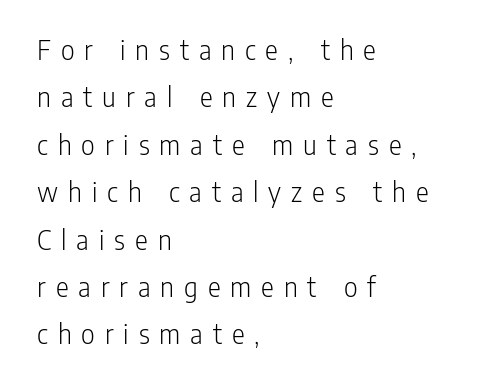
{"serif": "no", "italic": "no", "bold": "no", "weight": "light", "width": "condensed", "stroke_contrast": "low", "x_height": "medium", "monospaced": "no", "underline": "no", "align": "left", "line_spacing": "normal", "line_spacing_ratio": 1.58, "letter_spacing": "wide", "letter_spacing_em": 0.33, "glyph_px": 30}
